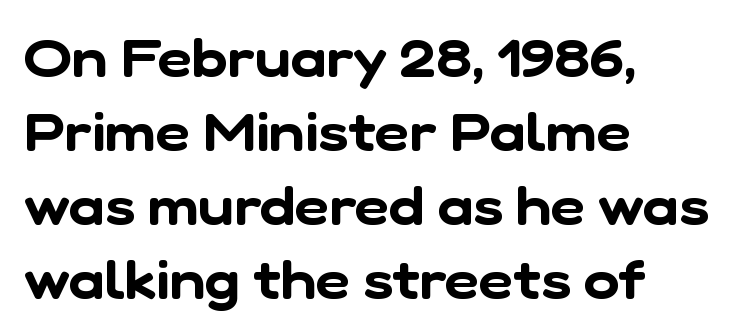
The image shows 54 px sans-serif type; set left-aligned, normal line spacing (1.37x), normal letter spacing, not underlined; low stroke contrast and a medium x-height.
